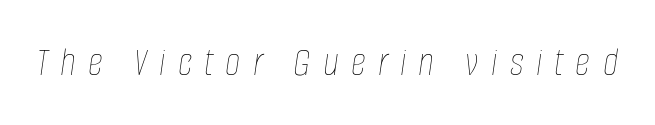
These lines are rendered in a variable-pitch font. The passage shown has open, widely tracked lettering throughout. Stroke mass is kept to a normal reading level or below. Yep, that's italic — everything's leaning. Letters rest on an invisible, unmarked baseline.
